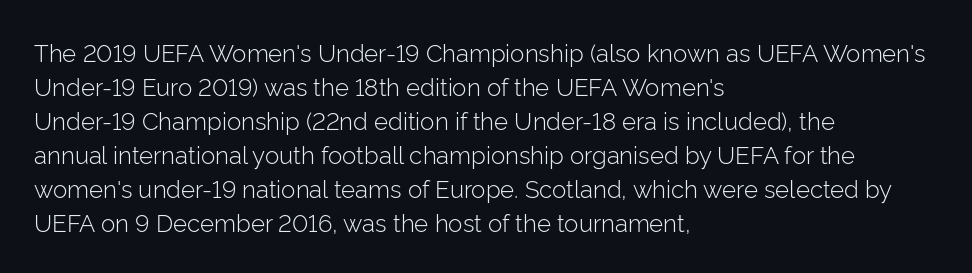
{"italic": "no", "bold": "no", "underline": "no", "align": "left", "line_spacing": "normal", "line_spacing_ratio": 1.42, "letter_spacing": "normal", "letter_spacing_em": 0.0, "glyph_px": 24}
